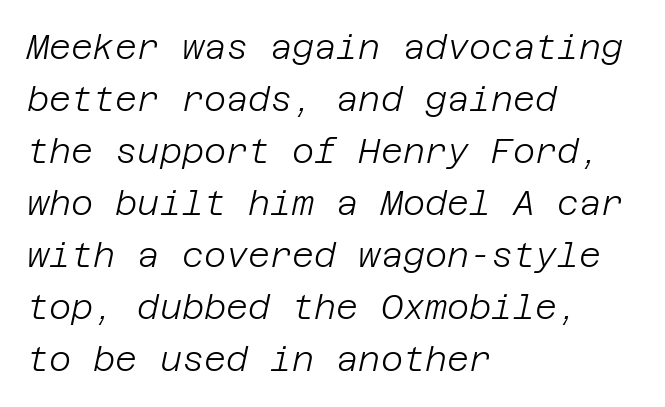
Each new line begins a customary step beneath the previous one. The specimen reads as italic at a glance. A light-to-regular cut is what we see here. This rendering features lettering with no underline.
